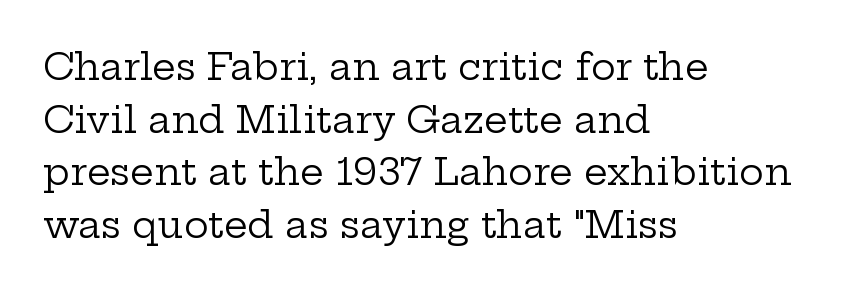
Varying glyph widths throughout — classic text-font behaviour. All the whitespace from short lines collects on the right. Are there feet on the stems? There are — it's a serif. Nope, not italic — everything's standing straight.
